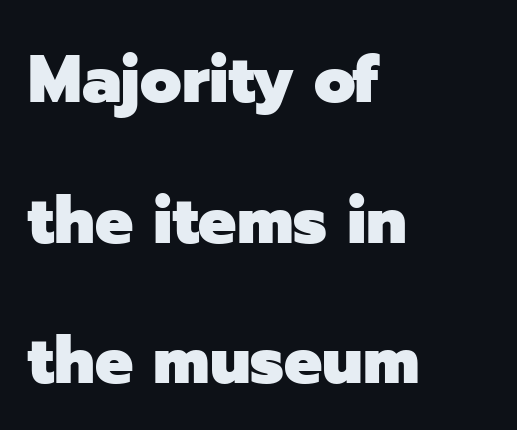
The image shows 67 px heavy sans-serif type, upright; set left-aligned, loose line spacing (2.1x), normal letter spacing, not underlined; low stroke contrast and a medium x-height.
